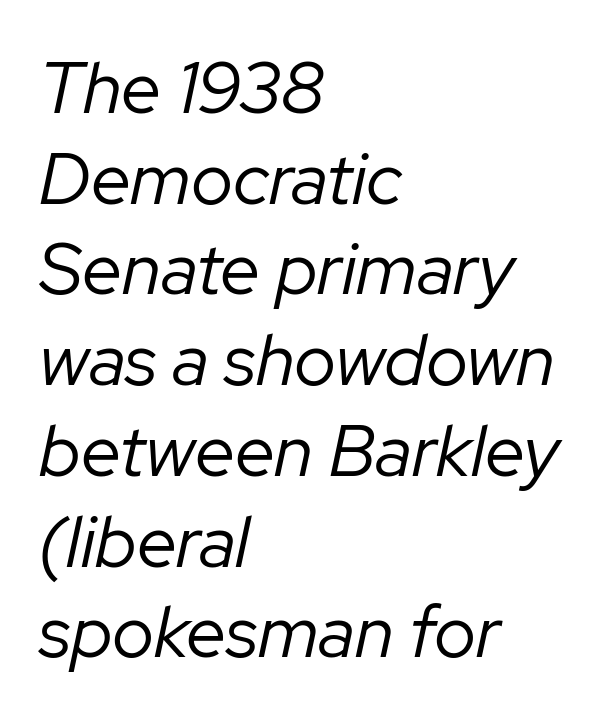
{"italic": "yes", "lean": "right", "slant_degrees": 12, "bold": "no", "weight": "regular", "width": "normal", "stroke_contrast": "low", "x_height": "medium", "monospaced": "no", "underline": "no", "align": "left", "line_spacing": "normal", "line_spacing_ratio": 1.26, "letter_spacing": "normal", "letter_spacing_em": 0.0, "glyph_px": 72}
